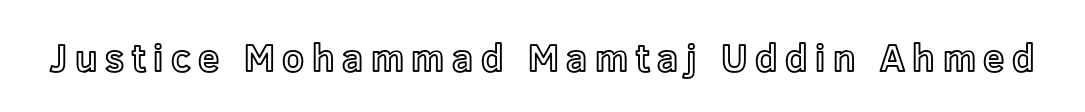
Q: Is the text italic (slanted)? A: No, it is upright.
Q: Is the text underlined? A: No.
Q: Is the spacing between letters normal or unusually wide? A: Unusually wide.
Q: Width (condensed, normal, or wide)? A: Normal.
Q: x-height? A: Medium.
Q: Monospaced? A: No.
